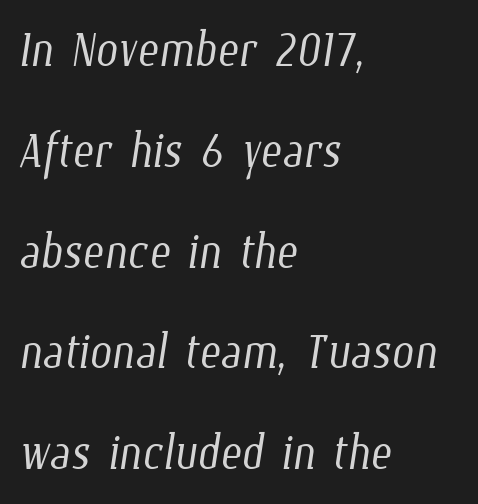
Normally led — the rows are evenly, conventionally spaced. Look at the tracking — it's just the regular setting, nothing added. The face looks like a standard text weight, possibly lighter. Each row of text sits above clean, open space. Is this a fixed-width face? No — the glyphs have proportional, varying widths.
